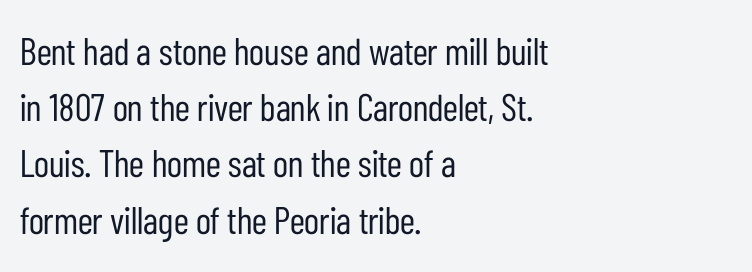
The image shows 38 px regular-weight, condensed sans-serif type, upright; set left-aligned, normal line spacing (1.48x), normal letter spacing, not underlined; low stroke contrast and a medium x-height.
